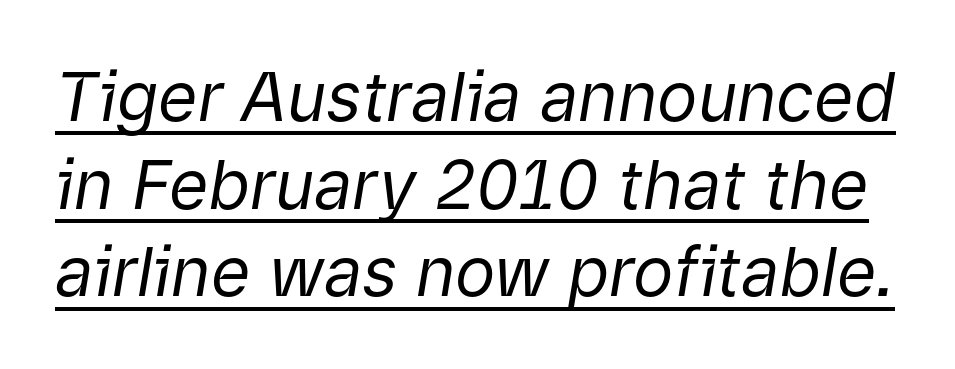
{"italic": "yes", "lean": "right", "slant_degrees": 9, "bold": "no", "weight": "regular", "width": "normal", "stroke_contrast": "low", "x_height": "medium", "monospaced": "no", "underline": "yes", "line_spacing": "normal", "line_spacing_ratio": 1.29, "letter_spacing": "normal", "letter_spacing_em": 0.0, "glyph_px": 68}
